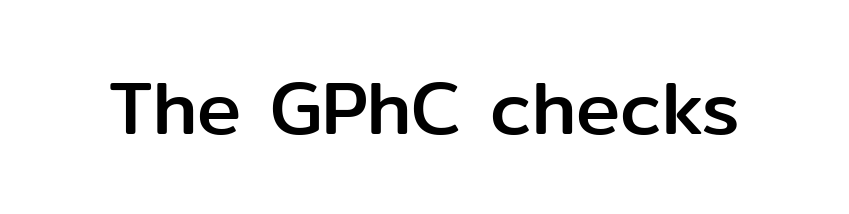
The image shows 74 px sans-serif type, upright; set normal letter spacing, not underlined; low stroke contrast and a medium x-height.
